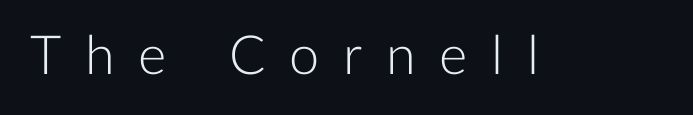
{"serif": "no", "italic": "no", "bold": "no", "weight": "light", "width": "normal", "stroke_contrast": "low", "x_height": "medium", "monospaced": "no", "underline": "no", "letter_spacing": "wide", "letter_spacing_em": 0.44, "glyph_px": 54}
